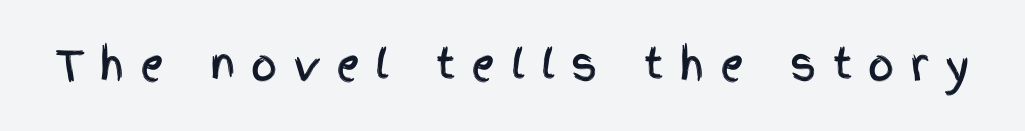
The image shows 41 px condensed sans-serif type, upright; set unusually wide letter spacing (+0.39 em), not underlined; a large x-height.
